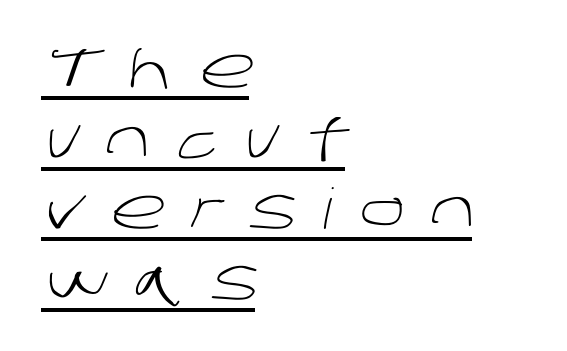
This is sans-serif lettering, the kind often seen on screens and signage. Each line of the rendering has a horizontal stroke beneath the glyphs. Look at the tracking — it's clearly loosened, letters drifting apart. A normal amount of white space separates one row of letters from the next. The cut favours lightness, reaching ordinary text weight at its darkest. Reading down the block, your eye returns to a fixed left position each line.
